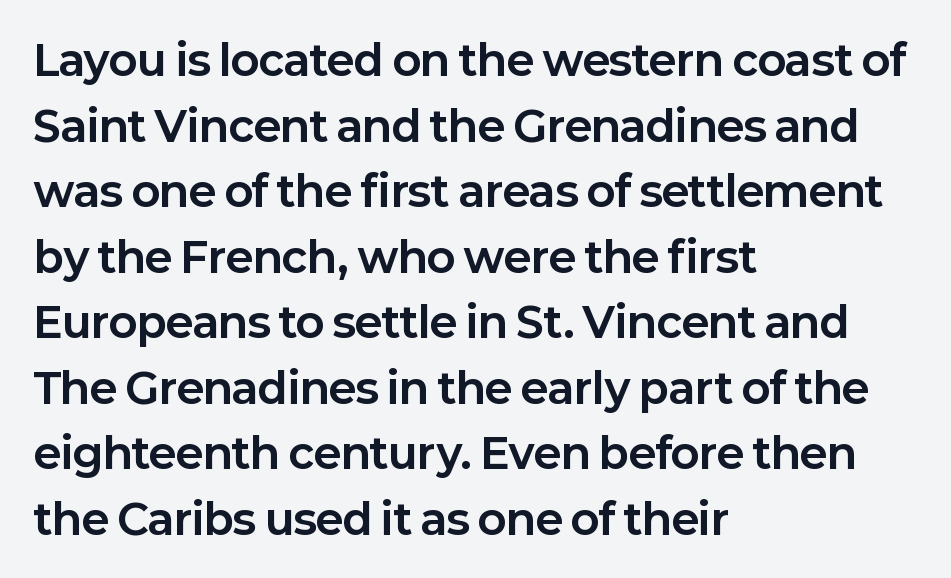
Q: Is the text bold? A: Yes.
Q: Is the text italic (slanted)? A: No, it is upright.
Q: Is the typeface a serif or a sans-serif typeface? A: Sans-serif.
Q: Is the text underlined? A: No.
Q: How is the paragraph aligned? A: Left-aligned.
Q: Is the spacing between letters normal or unusually wide? A: Normal.
Q: Is the spacing between lines tight, normal or loose? A: Normal.
Q: Width (condensed, normal, or wide)? A: Normal.
Q: Stroke contrast? A: Low.
Q: x-height? A: Medium.
Q: Monospaced? A: No.
